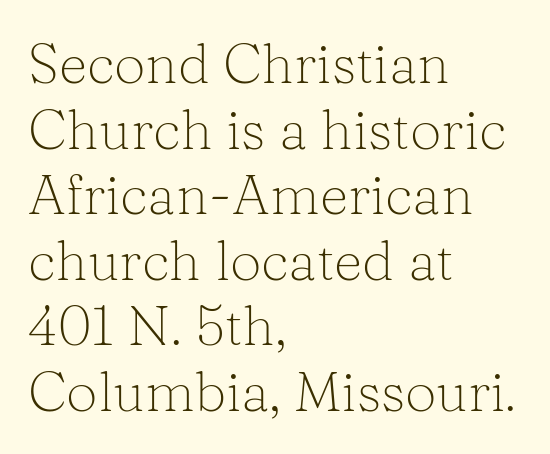
The image shows 56 px light serif type, upright; set left-aligned, line spacing 1.17x, normal letter spacing, not underlined; low stroke contrast and a medium x-height.
